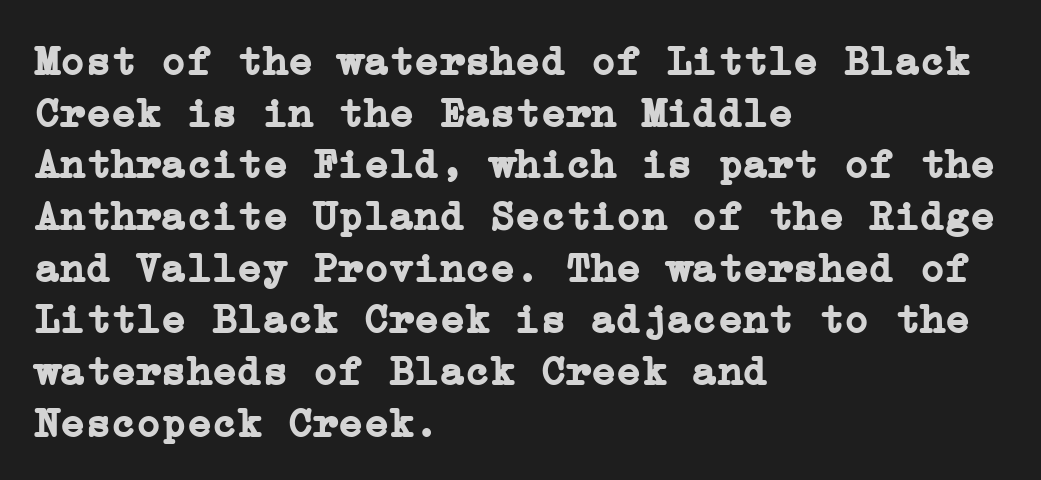
{"serif": "yes", "italic": "no", "bold": "yes", "weight": "semibold", "width": "normal", "stroke_contrast": "low", "x_height": "medium", "underline": "no", "align": "left", "line_spacing_ratio": 1.23, "letter_spacing": "normal", "letter_spacing_em": 0.0, "glyph_px": 42}
